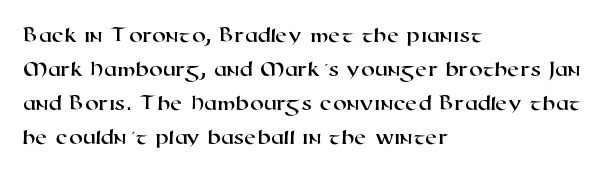
The image shows 22 px text type; set left-aligned, normal line spacing (1.54x), normal letter spacing, not underlined.
